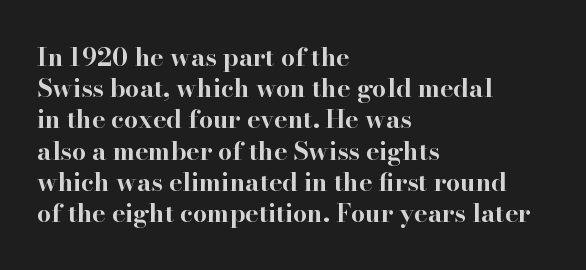
The image shows 25 px bold type, upright; set left-aligned, normal line spacing (1.25x), normal letter spacing, not underlined.
